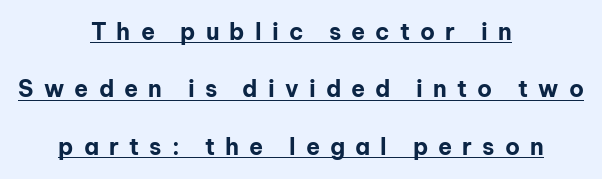
The image shows 23 px bold type, upright; set centered, loose line spacing (2.5x), unusually wide letter spacing (+0.44 em), underlined.
